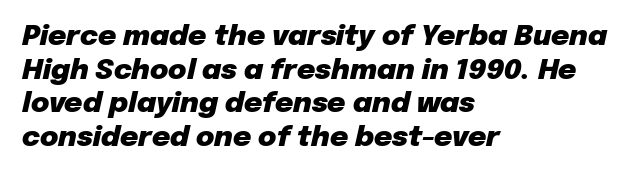
The image shows 28 px heavy type, italic (leaning right); set left-aligned, line spacing 1.2x, normal letter spacing, not underlined; low stroke contrast and a medium x-height.
